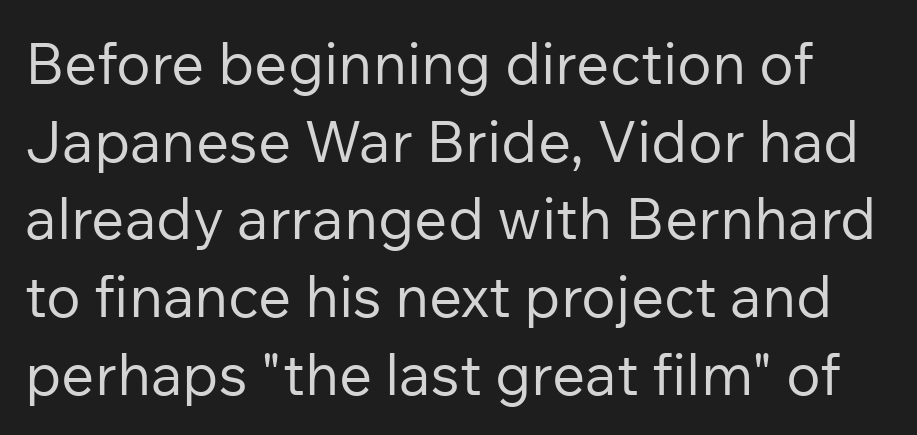
Does the lettering tilt? It doesn't — this is upright. The lines sit at an ordinary, default distance from one another. These lines are rendered in a variable-pitch font. Compared with typical body copy, the letter spacing here is the same.
